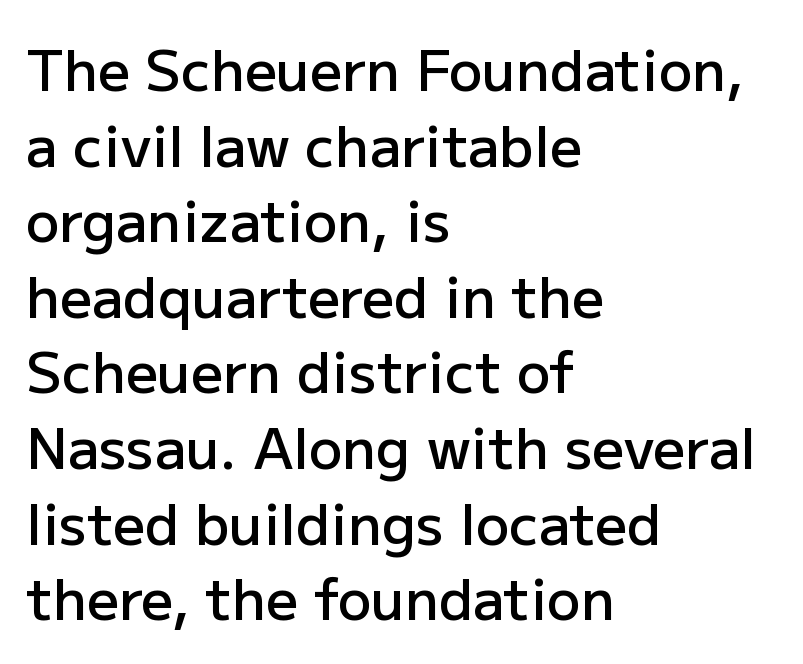
The image shows 56 px semibold sans-serif type, upright; set left-aligned, normal line spacing (1.35x), normal letter spacing, not underlined; low stroke contrast and a medium x-height.
